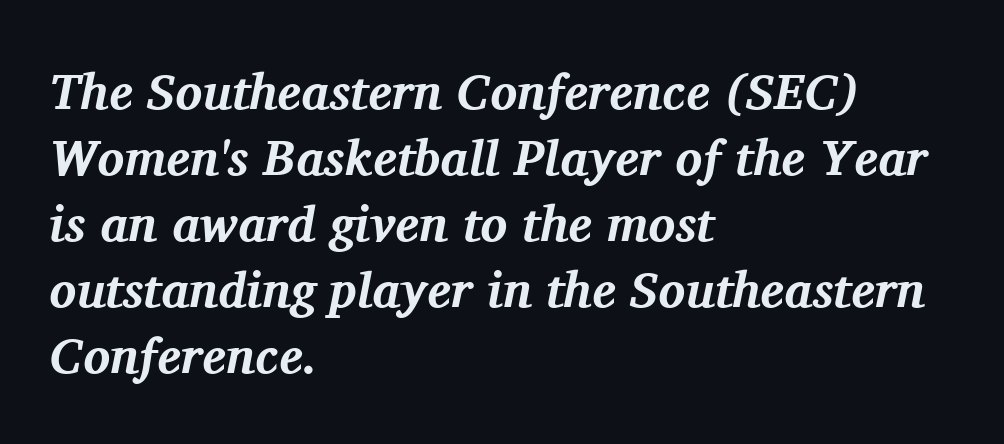
Strong, thick strokes mark this as bold type. Are there feet on the stems? There are — it's a serif. The space beneath each line is pristine and unruled. This sample uses plain, unmodified letter spacing. The rows are spaced the way most documents space them. The rendering anchors every line to the left-hand side.
